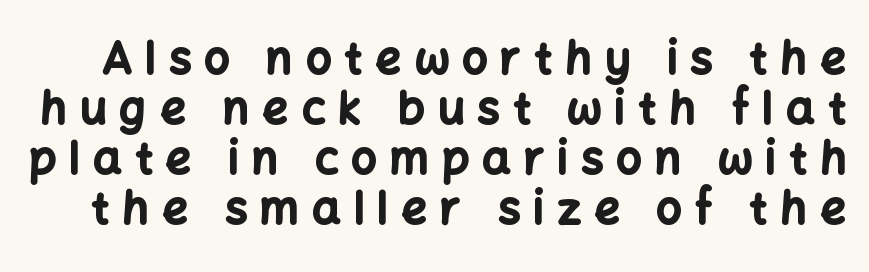
Baseline-to-baseline distance is barely more than the letter height. Short note: letters widely spaced. Note: no serifs on the glyphs. The font's upright variant was chosen for this text. Here the designer chose a conventional face with non-uniform glyph widths.
